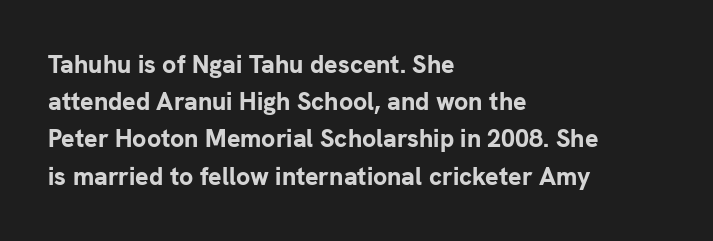
{"italic": "no", "bold": "yes", "underline": "no", "align": "left", "line_spacing": "normal", "line_spacing_ratio": 1.49, "letter_spacing": "normal", "letter_spacing_em": 0.0, "glyph_px": 25}
